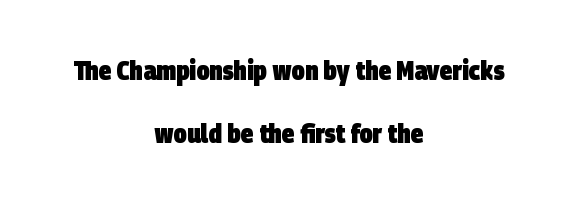
The image shows 26 px bold type; set centered, loose line spacing (2.44x), normal letter spacing, not underlined.
